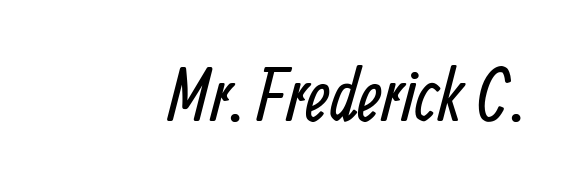
{"serif": "no", "bold": "no", "weight": "regular", "width": "condensed", "stroke_contrast": "low", "x_height": "medium", "monospaced": "no", "underline": "no", "letter_spacing": "normal", "letter_spacing_em": 0.0, "glyph_px": 74}
